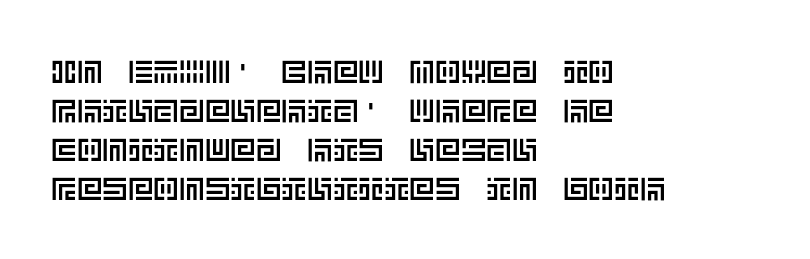
The image shows 32 px text type, upright; set left-aligned, line spacing 1.22x, normal letter spacing, not underlined; a large x-height.
